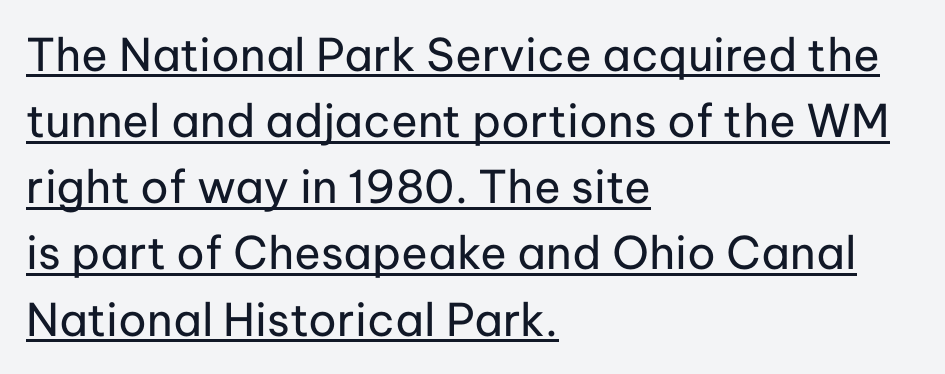
The image shows 45 px regular-weight sans-serif type, upright; set left-aligned, normal line spacing (1.47x), normal letter spacing, underlined; low stroke contrast and a medium x-height.
